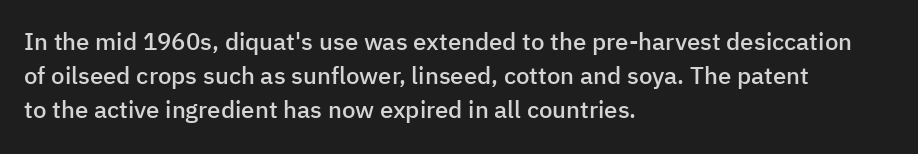
The image shows 24 px text type, upright; set left-aligned, normal line spacing (1.41x), normal letter spacing, not underlined.
